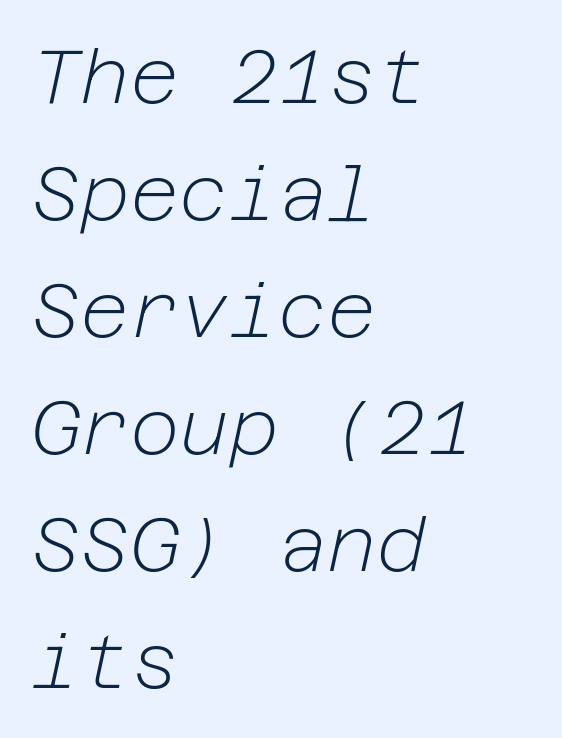
A light-to-regular cut is what we see here. The rendering uses a moderate line-height, typical for paragraphs. Only glyphs here, with clear space below each row. This sample uses an oblique cut, with every glyph tilted off the vertical. These lines stack with their left ends in a neat column.
